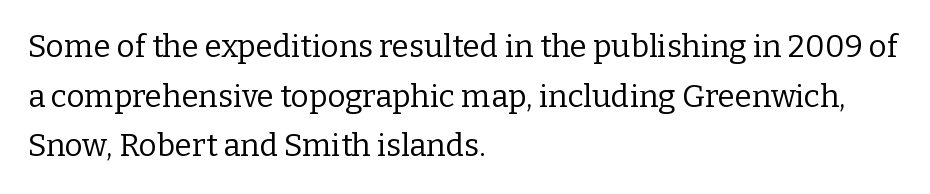
The passage shown has conventional tracking throughout. Serifs: yes, visible at the terminals of the letterforms. This sample uses an upright cut, with every glyph sitting square on the baseline. Notice how the passage keeps a crisp vertical edge on the left only. Is the stroke heavy? The answer is a plain regular-or-lighter. Do the characters align in a grid? No, the font is proportional.
